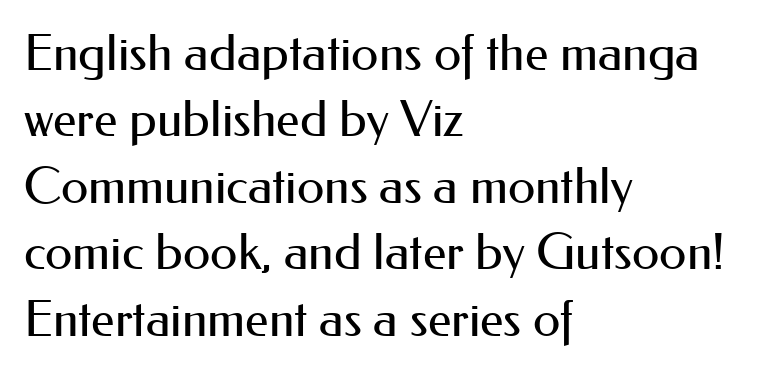
The image shows 50 px regular-weight sans-serif type, upright; set left-aligned, normal line spacing (1.33x), normal letter spacing, not underlined; medium stroke contrast and a small x-height.
